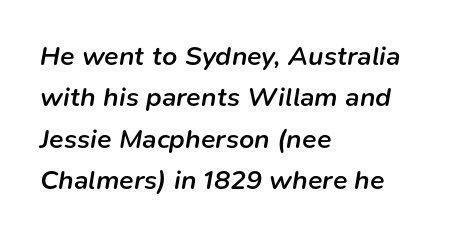
Q: Is the text bold? A: Semi-bold.
Q: Is the text italic (slanted)? A: Yes, it leans right by about 9 degrees.
Q: Is the text underlined? A: No.
Q: How is the paragraph aligned? A: Left-aligned.
Q: Is the spacing between letters normal or unusually wide? A: Normal.
Q: Is the spacing between lines tight, normal or loose? A: Normal.
